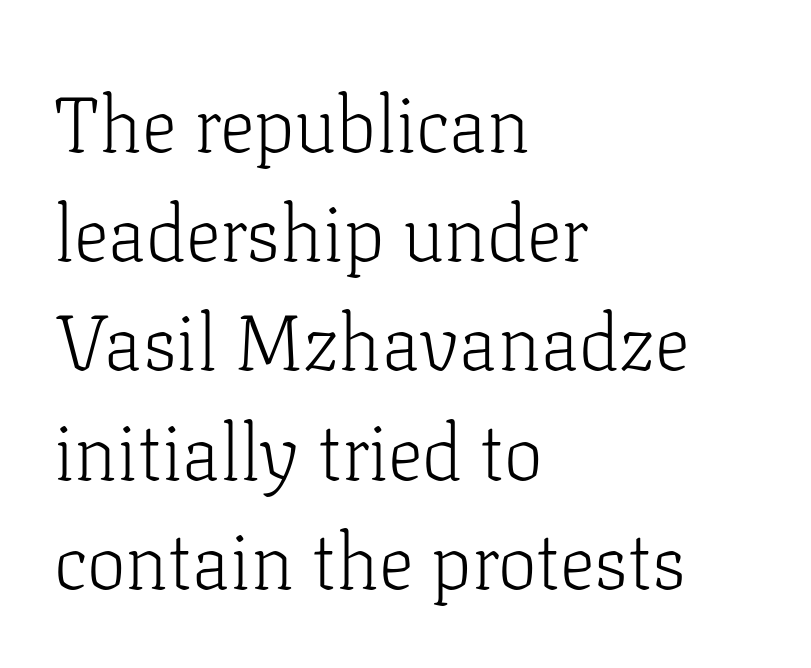
Q: Is the text bold? A: No.
Q: Is the text italic (slanted)? A: No, it is upright.
Q: Is the typeface a serif or a sans-serif typeface? A: Serif.
Q: Is the text underlined? A: No.
Q: How is the paragraph aligned? A: Left-aligned.
Q: Is the spacing between letters normal or unusually wide? A: Normal.
Q: Is the spacing between lines tight, normal or loose? A: Normal.
Q: Width (condensed, normal, or wide)? A: Normal.
Q: Stroke contrast? A: Low.
Q: x-height? A: Medium.
Q: Monospaced? A: No.
